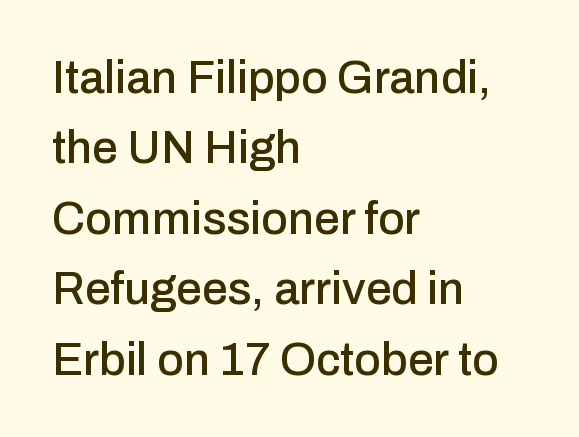
In terms of posture, this sample is upright. The passage shown stacks its lines at a standard gap. There is no visible air inserted between adjacent glyphs. Varying glyph widths throughout — classic text-font behaviour.
